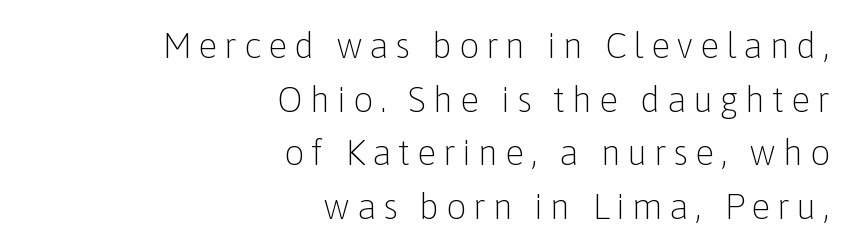
{"serif": "no", "italic": "no", "bold": "no", "weight": "light", "width": "normal", "stroke_contrast": "low", "x_height": "medium", "monospaced": "no", "underline": "no", "align": "right", "line_spacing": "normal", "line_spacing_ratio": 1.49, "glyph_px": 36}
